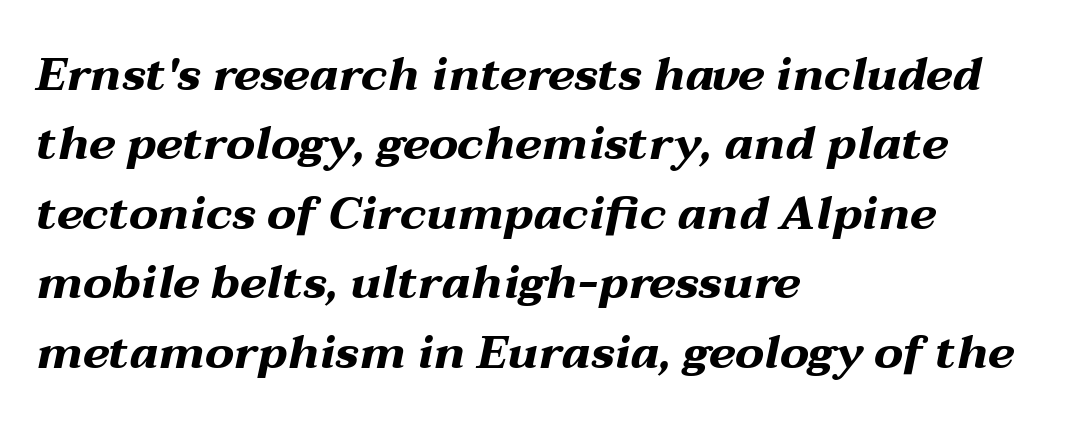
{"italic": "yes", "lean": "right", "slant_degrees": 12, "bold": "yes", "weight": "bold", "width": "wide", "stroke_contrast": "medium", "x_height": "medium", "monospaced": "no", "underline": "no", "align": "left", "line_spacing": "normal", "line_spacing_ratio": 1.51, "letter_spacing": "normal", "letter_spacing_em": 0.0, "glyph_px": 46}
